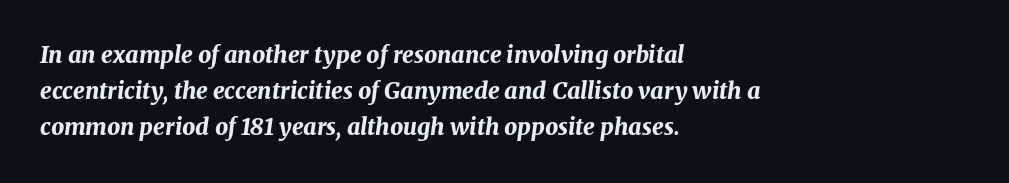
Q: Is the text bold? A: Yes.
Q: Is the text italic (slanted)? A: Yes, it leans right by about 8 degrees.
Q: Is the text underlined? A: No.
Q: How is the paragraph aligned? A: Left-aligned.
Q: Is the spacing between letters normal or unusually wide? A: Normal.
Q: Is the spacing between lines tight, normal or loose? A: Normal.
